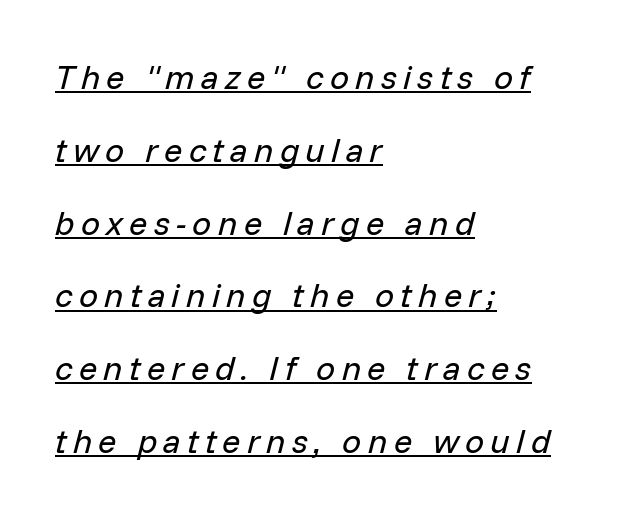
Q: Is the text bold? A: No.
Q: Is the text italic (slanted)? A: Yes, it leans right by about 14 degrees.
Q: Is the text underlined? A: Yes.
Q: How is the paragraph aligned? A: Left-aligned.
Q: Is the spacing between lines tight, normal or loose? A: Loose.
Q: Width (condensed, normal, or wide)? A: Normal.
Q: Stroke contrast? A: Low.
Q: x-height? A: Medium.
Q: Monospaced? A: No.
